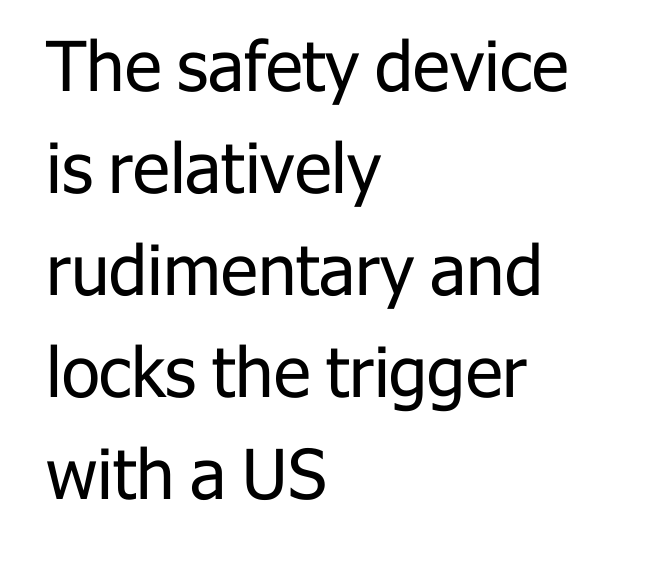
{"serif": "no", "italic": "no", "bold": "no", "weight": "regular", "width": "normal", "stroke_contrast": "low", "x_height": "medium", "monospaced": "no", "underline": "no", "align": "left", "line_spacing": "normal", "line_spacing_ratio": 1.48, "letter_spacing": "normal", "letter_spacing_em": 0.0, "glyph_px": 69}
